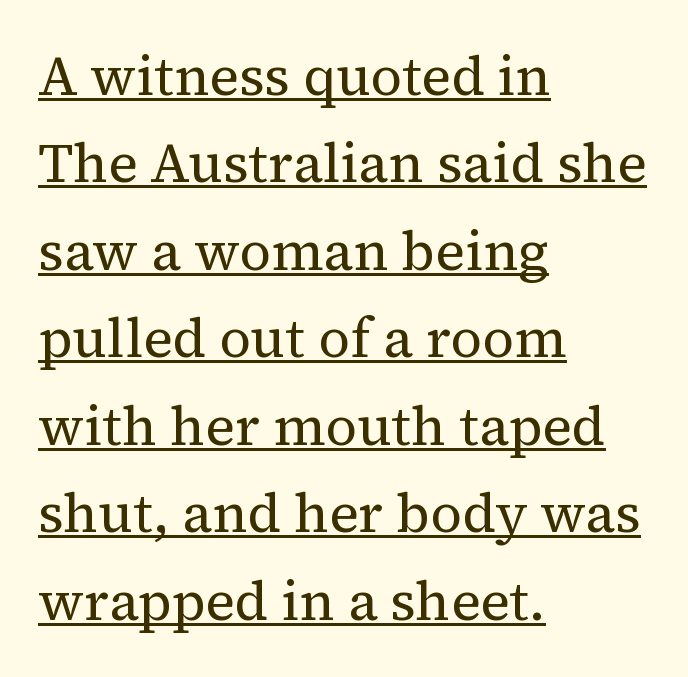
The image shows 55 px regular-weight serif type, upright; set left-aligned, normal line spacing (1.59x), normal letter spacing, underlined; medium stroke contrast and a medium x-height.
